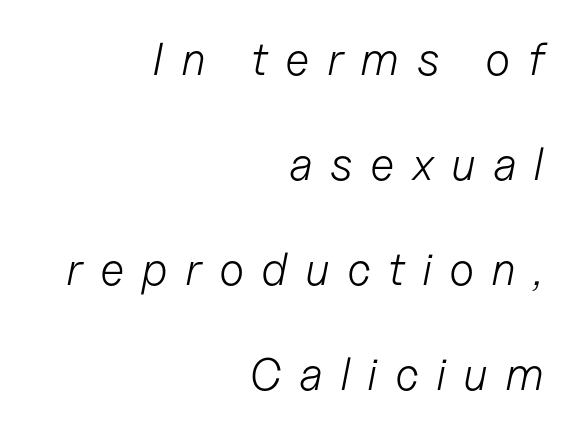
Q: Is the text bold? A: No.
Q: Is the text italic (slanted)? A: Yes, it leans right by about 11 degrees.
Q: Is the text underlined? A: No.
Q: How is the paragraph aligned? A: Right-aligned.
Q: Is the spacing between letters normal or unusually wide? A: Unusually wide.
Q: Is the spacing between lines tight, normal or loose? A: Loose.
Q: Width (condensed, normal, or wide)? A: Normal.
Q: Stroke contrast? A: Low.
Q: x-height? A: Medium.
Q: Monospaced? A: No.
